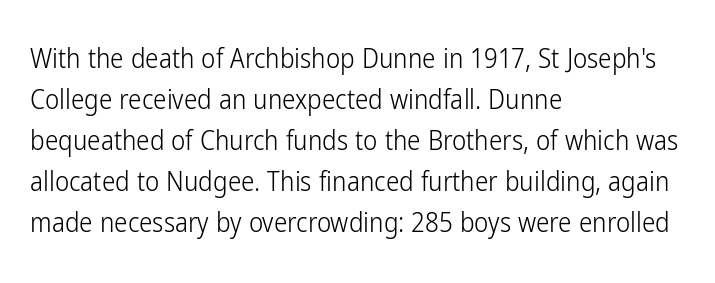
The image shows 27 px text type, upright; set left-aligned, normal line spacing (1.52x), normal letter spacing, not underlined.
